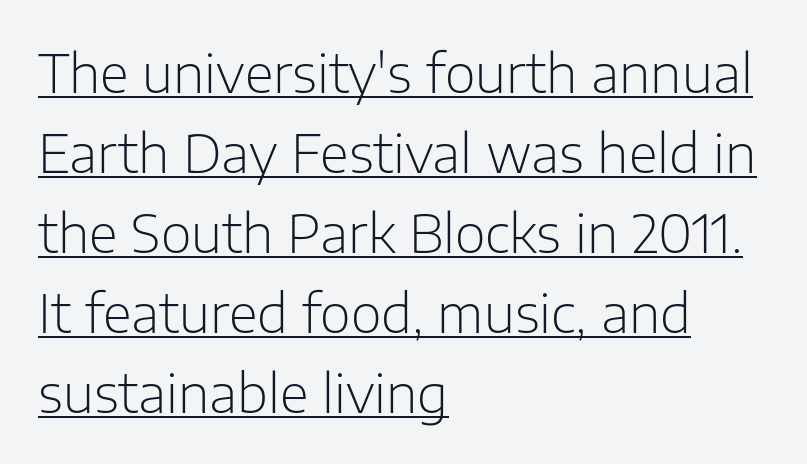
Q: Is the text bold? A: No.
Q: Is the text italic (slanted)? A: No, it is upright.
Q: Is the typeface a serif or a sans-serif typeface? A: Sans-serif.
Q: Is the text underlined? A: Yes.
Q: How is the paragraph aligned? A: Left-aligned.
Q: Is the spacing between letters normal or unusually wide? A: Normal.
Q: Is the spacing between lines tight, normal or loose? A: Normal.
Q: Width (condensed, normal, or wide)? A: Normal.
Q: Stroke contrast? A: Low.
Q: x-height? A: Medium.
Q: Monospaced? A: No.
